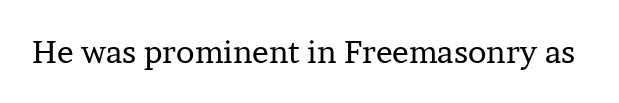
Posture: straight, roman, zero tilt. Decoration check: the copy has no underline. Typographically, this falls in the serif category. The rendering uses natural spacing where letterforms have individual widths. Caption: standard tracking, unaltered.
